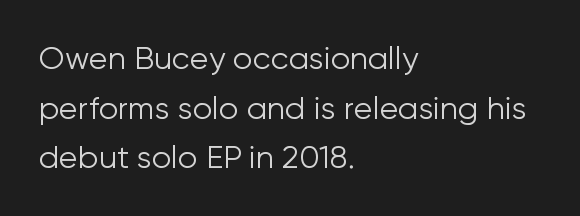
Q: Is the text bold? A: No.
Q: Is the text italic (slanted)? A: No, it is upright.
Q: Is the typeface a serif or a sans-serif typeface? A: Sans-serif.
Q: Is the text underlined? A: No.
Q: How is the paragraph aligned? A: Left-aligned.
Q: Is the spacing between letters normal or unusually wide? A: Normal.
Q: Is the spacing between lines tight, normal or loose? A: Normal.
Q: Width (condensed, normal, or wide)? A: Normal.
Q: Stroke contrast? A: Low.
Q: x-height? A: Medium.
Q: Monospaced? A: No.
